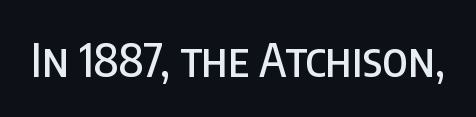
The image shows 46 px condensed sans-serif type, upright; set normal letter spacing, not underlined; low stroke contrast and a large x-height.
